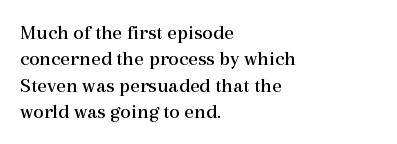
{"italic": "no", "bold": "no", "underline": "no", "align": "left", "line_spacing": "normal", "line_spacing_ratio": 1.26, "letter_spacing": "normal", "letter_spacing_em": 0.0, "glyph_px": 21}
